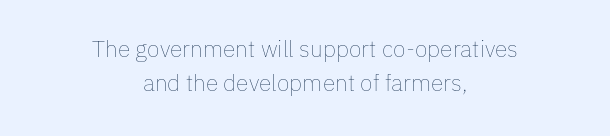
The image shows 23 px text type, upright; set centered, normal line spacing (1.48x), normal letter spacing, not underlined.
